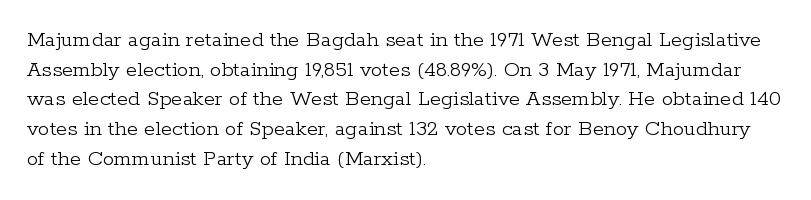
The lines sit at an ordinary, default distance from one another. The rag falls on the right side of this text block. The characters are drawn with everyday or finer stroke widths. Descender tails drop into unmarked territory.
